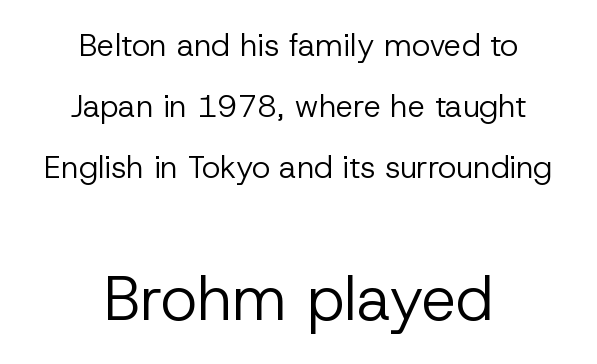
The image shows 62 px regular-weight sans-serif type, upright; set centered, loose line spacing (1.97x), normal letter spacing, not underlined; the second (bottom) block is 2.0x larger; low stroke contrast and a medium x-height.
